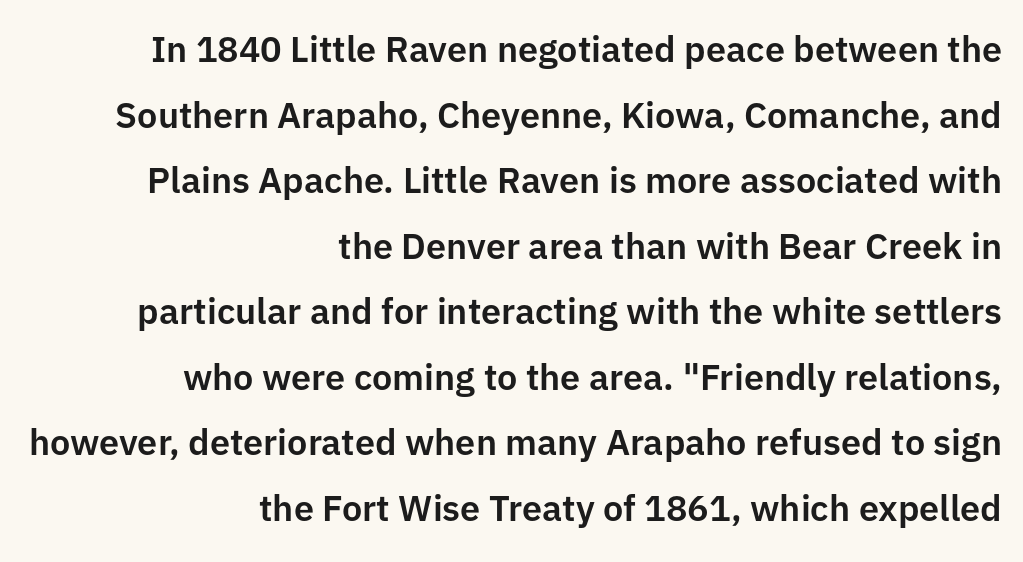
Q: Is the text italic (slanted)? A: No, it is upright.
Q: Is the typeface a serif or a sans-serif typeface? A: Sans-serif.
Q: Is the text underlined? A: No.
Q: How is the paragraph aligned? A: Right-aligned.
Q: Is the spacing between letters normal or unusually wide? A: Normal.
Q: Width (condensed, normal, or wide)? A: Normal.
Q: Stroke contrast? A: Low.
Q: x-height? A: Medium.
Q: Monospaced? A: No.
